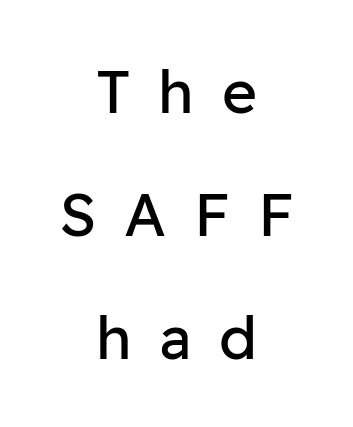
Q: Is the text bold? A: No.
Q: Is the text italic (slanted)? A: No, it is upright.
Q: Is the typeface a serif or a sans-serif typeface? A: Sans-serif.
Q: Is the text underlined? A: No.
Q: How is the paragraph aligned? A: Centered.
Q: Is the spacing between letters normal or unusually wide? A: Unusually wide.
Q: Is the spacing between lines tight, normal or loose? A: Loose.
Q: Width (condensed, normal, or wide)? A: Normal.
Q: Stroke contrast? A: Low.
Q: x-height? A: Medium.
Q: Monospaced? A: No.
